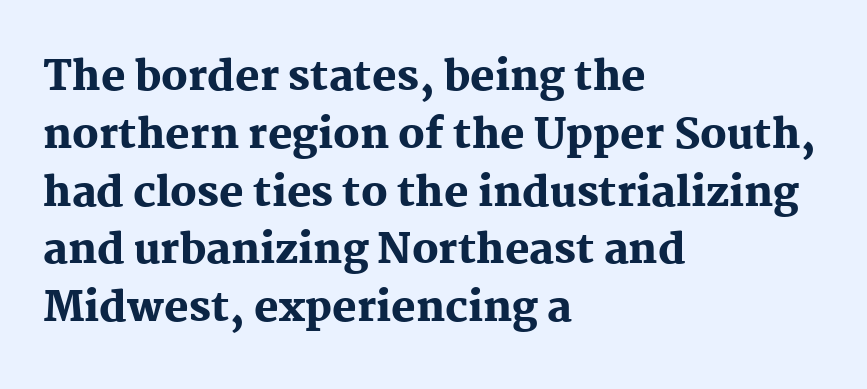
{"serif": "yes", "italic": "no", "bold": "yes", "weight": "heavy", "width": "normal", "stroke_contrast": "medium", "x_height": "medium", "monospaced": "no", "underline": "no", "align": "left", "line_spacing": "normal", "line_spacing_ratio": 1.41, "letter_spacing": "normal", "letter_spacing_em": 0.0, "glyph_px": 41}
